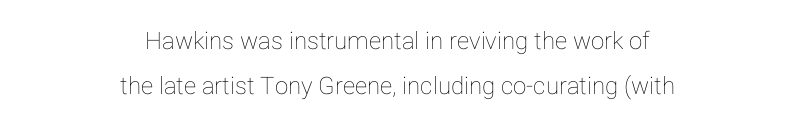
Posture: straight, roman, zero tilt. This rendering uses center alignment, leaving both contours irregular but symmetric. The letters sit at their default tracking, neither squeezed nor spread. The baseline area is clear.
